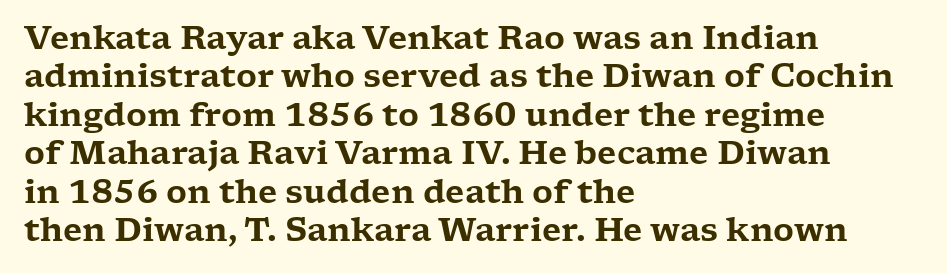
{"serif": "yes", "italic": "no", "width": "wide", "stroke_contrast": "low", "x_height": "medium", "monospaced": "no", "underline": "no", "align": "left", "line_spacing_ratio": 1.2, "letter_spacing": "normal", "letter_spacing_em": 0.0, "glyph_px": 32}
